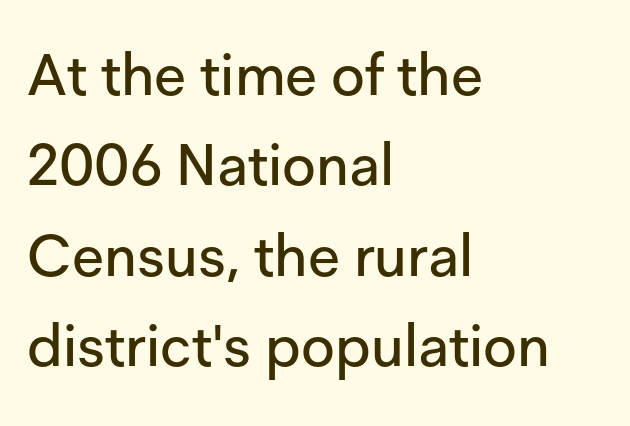
{"serif": "no", "italic": "no", "width": "normal", "stroke_contrast": "low", "x_height": "medium", "monospaced": "no", "underline": "no", "align": "left", "line_spacing": "normal", "line_spacing_ratio": 1.56, "letter_spacing": "normal", "letter_spacing_em": 0.0, "glyph_px": 58}
